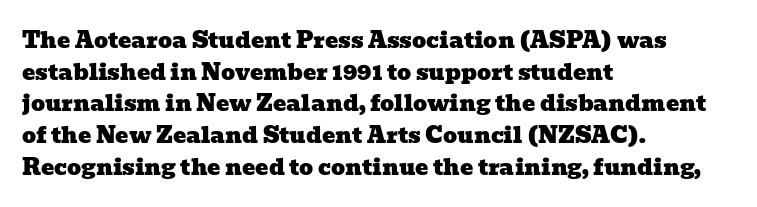
Q: Is the text underlined? A: No.
Q: How is the paragraph aligned? A: Left-aligned.
Q: Is the spacing between letters normal or unusually wide? A: Normal.
Q: Is the spacing between lines tight, normal or loose? A: Normal.
